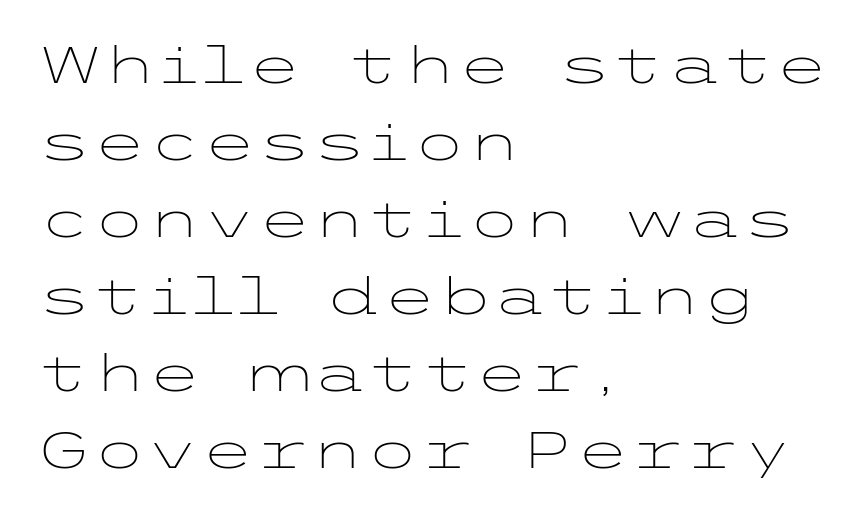
The image shows 50 px light, wide sans-serif type, upright; set left-aligned, normal line spacing (1.54x), normal letter spacing, not underlined; low stroke contrast and a medium x-height.
